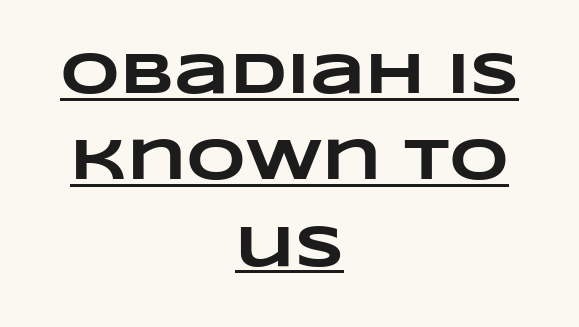
Short note: letters normally spaced. Which margin do the lines hug? Neither — every line sits in the middle. This sample has the flowing, uneven cadence of proportional lettering. Plenty of ink on the page — the face is bold. Underline: present. The space between consecutive lines is moderate.
